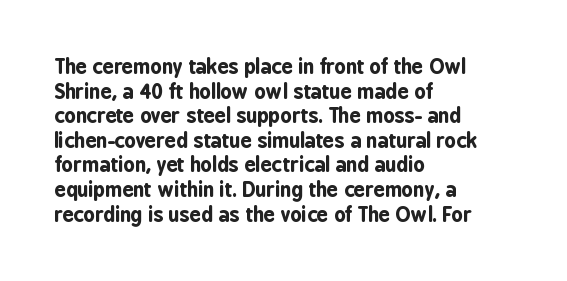
Q: Is the text bold? A: Yes.
Q: Is the text italic (slanted)? A: No, it is upright.
Q: Is the text underlined? A: No.
Q: How is the paragraph aligned? A: Left-aligned.
Q: Is the spacing between letters normal or unusually wide? A: Normal.
